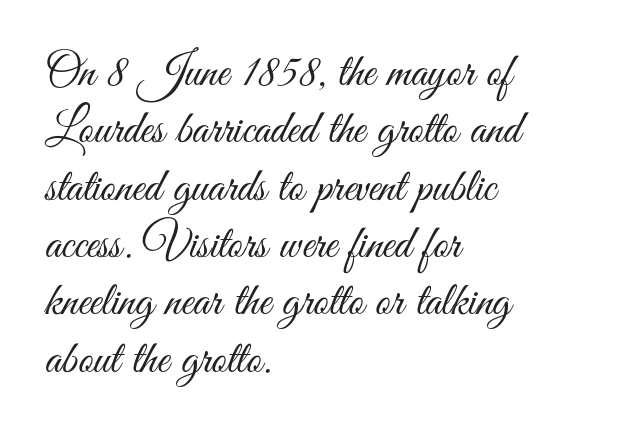
The passage shown is typed in a proportional face where columns would drift. The characters display no serif detailing; their extremities are plain. Standard letterfit; no display-style spreading of the glyphs. The rendering anchors every line to the left-hand side. Vertical stems look standard width or narrower in stroke.
